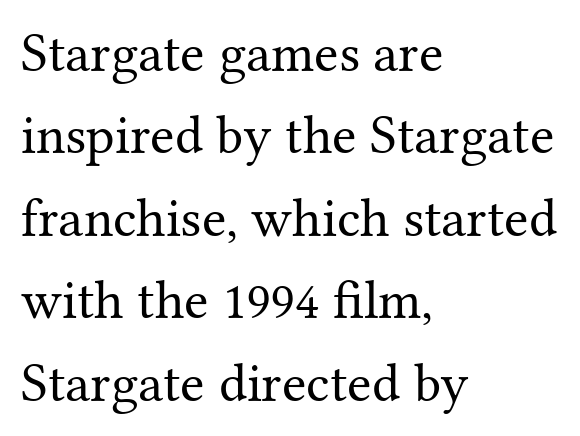
The image shows 55 px regular-weight serif type, upright; set left-aligned, normal line spacing (1.5x), normal letter spacing, not underlined; medium stroke contrast and a medium x-height.
